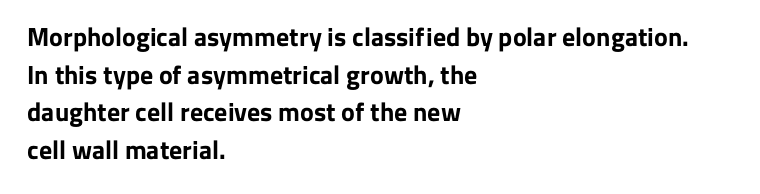
Q: Is the text bold? A: Yes.
Q: Is the text italic (slanted)? A: No, it is upright.
Q: Is the text underlined? A: No.
Q: How is the paragraph aligned? A: Left-aligned.
Q: Is the spacing between letters normal or unusually wide? A: Normal.
Q: Is the spacing between lines tight, normal or loose? A: Normal.
